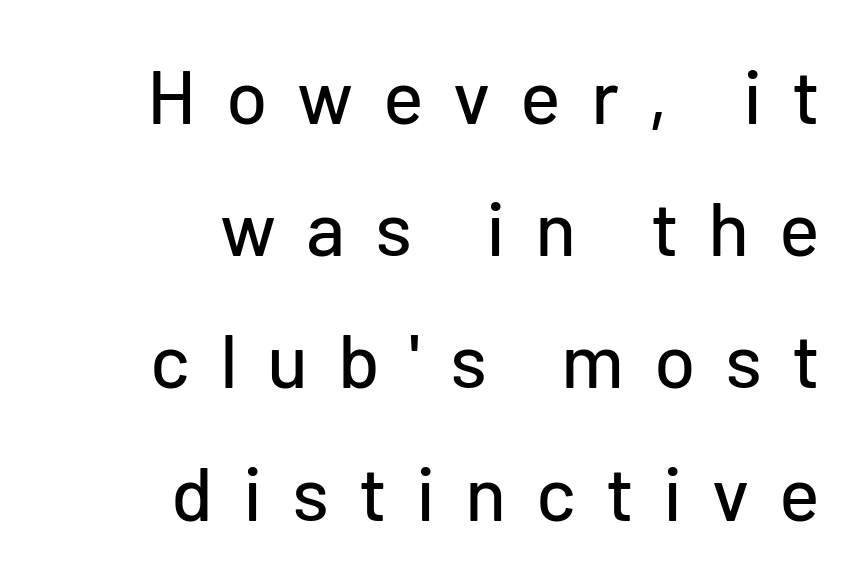
The image shows 76 px sans-serif type, upright; set right-aligned, line spacing 1.74x, unusually wide letter spacing (+0.39 em), not underlined; low stroke contrast and a medium x-height.
